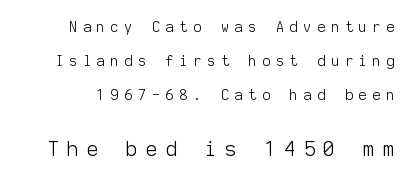
Q: Is the text bold? A: No.
Q: Is the text italic (slanted)? A: No, it is upright.
Q: Is the text underlined? A: No.
Q: Is the spacing between letters normal or unusually wide? A: Unusually wide.
Q: Is the spacing between lines tight, normal or loose? A: Loose.
Q: Which block of text is set in a larger size, the first (top) or the second (bottom)? A: The second (bottom) one.
